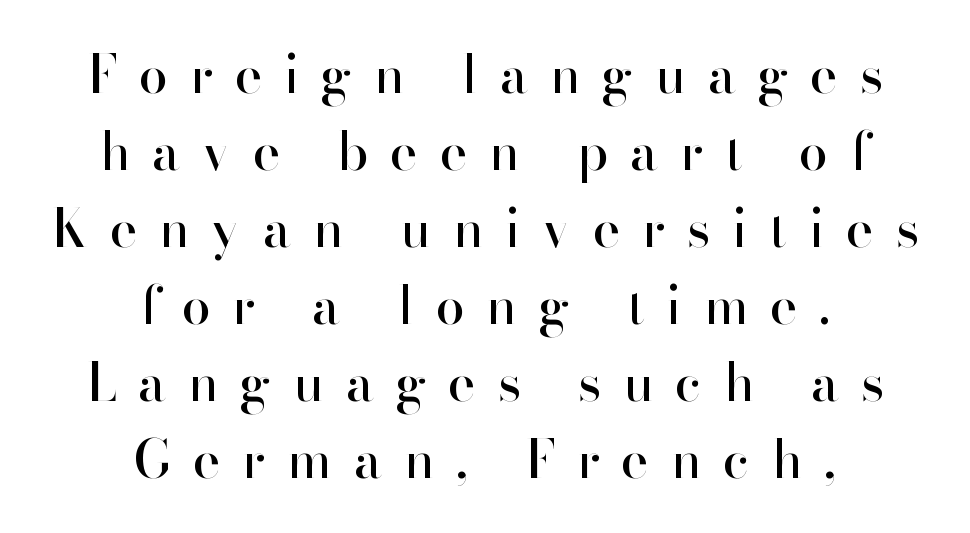
Q: Is the text italic (slanted)? A: No, it is upright.
Q: Is the typeface a serif or a sans-serif typeface? A: Sans-serif.
Q: Is the text underlined? A: No.
Q: How is the paragraph aligned? A: Centered.
Q: Is the spacing between letters normal or unusually wide? A: Unusually wide.
Q: Is the spacing between lines tight, normal or loose? A: Normal.
Q: Width (condensed, normal, or wide)? A: Normal.
Q: Stroke contrast? A: High.
Q: x-height? A: Small.
Q: Monospaced? A: No.
